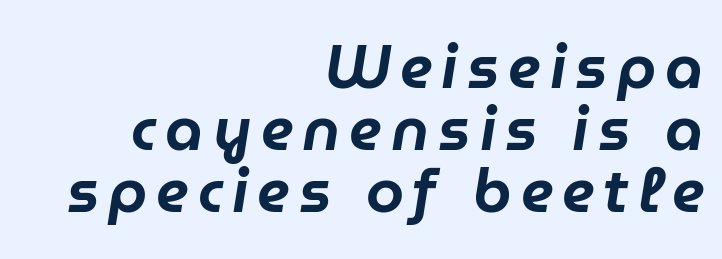
The paragraph has a hard right edge and a soft left edge. Is this a fixed-width face? No — the glyphs have proportional, varying widths. When letters slant like this, we call the style italic. The line-height multiplier appears low, near solid setting.
